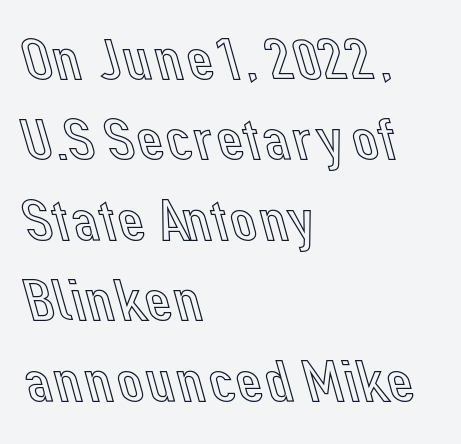
{"width": "normal", "x_height": "medium", "monospaced": "no", "underline": "no", "align": "left", "line_spacing": "normal", "line_spacing_ratio": 1.34, "letter_spacing": "normal", "letter_spacing_em": 0.0, "glyph_px": 60}
